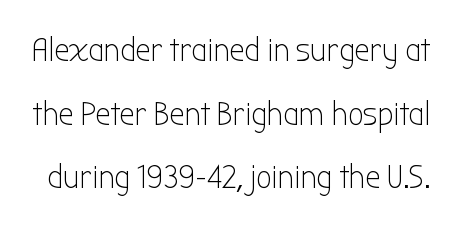
{"serif": "no", "italic": "no", "bold": "no", "weight": "light", "width": "condensed", "stroke_contrast": "low", "x_height": "medium", "monospaced": "no", "underline": "no", "line_spacing_ratio": 1.87, "letter_spacing": "normal", "letter_spacing_em": 0.0, "glyph_px": 34}
